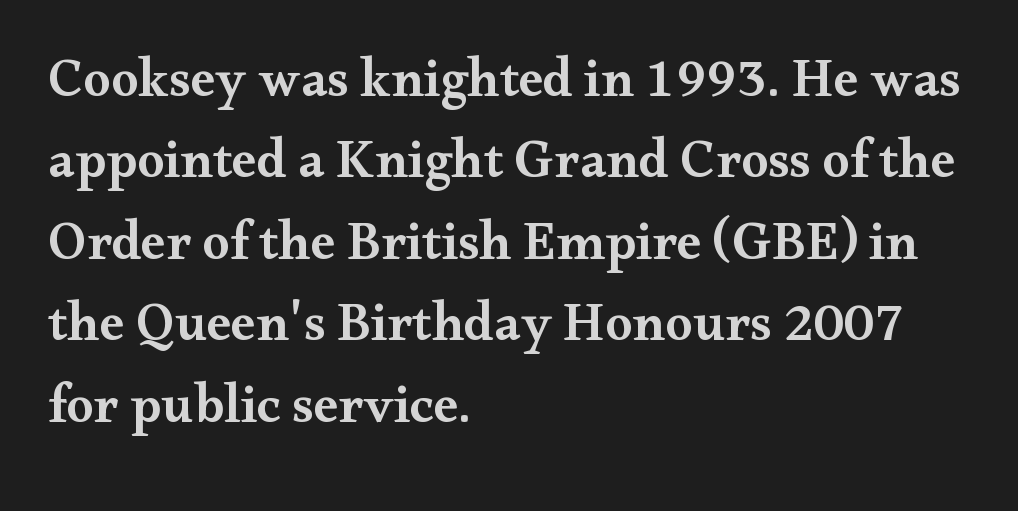
Inter-character spacing is left at the font's built-in metrics. Proportional: the letters do not fall into vertical columns. Is the type bold? Partly — it's a semibold, heavier than regular but not fully bold. The glyphs are unaccompanied by any horizontal stroke below them.
